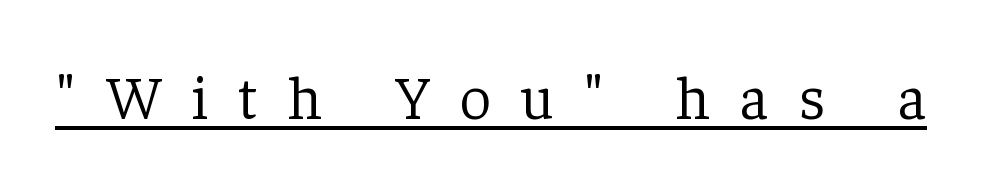
Q: Is the text bold? A: No.
Q: Is the text italic (slanted)? A: No, it is upright.
Q: Is the typeface a serif or a sans-serif typeface? A: Serif.
Q: Is the text underlined? A: Yes.
Q: Is the spacing between letters normal or unusually wide? A: Unusually wide.
Q: Width (condensed, normal, or wide)? A: Normal.
Q: Stroke contrast? A: Low.
Q: x-height? A: Medium.
Q: Monospaced? A: No.
